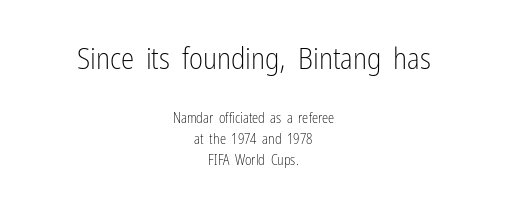
Q: Is the text bold? A: No.
Q: Is the text italic (slanted)? A: No, it is upright.
Q: Is the typeface a serif or a sans-serif typeface? A: Sans-serif.
Q: Is the text underlined? A: No.
Q: How is the paragraph aligned? A: Centered.
Q: Is the spacing between letters normal or unusually wide? A: Normal.
Q: Is the spacing between lines tight, normal or loose? A: Normal.
Q: Which block of text is set in a larger size, the first (top) or the second (bottom)? A: The first (top) one.
Q: Width (condensed, normal, or wide)? A: Condensed.
Q: Stroke contrast? A: Low.
Q: x-height? A: Medium.
Q: Monospaced? A: No.
